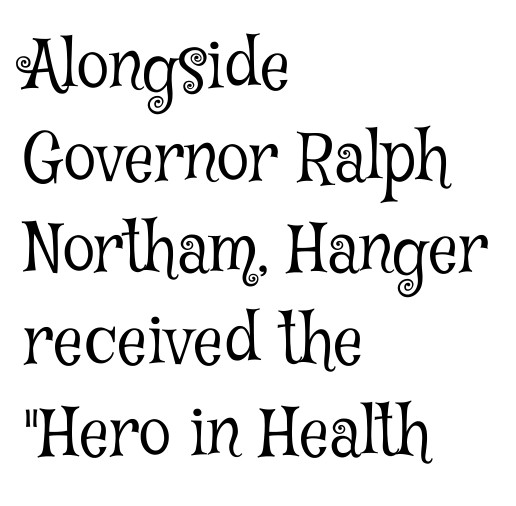
Unlike a clean sans, this face finishes its strokes with serifs. Short and long lines alike share a common starting point at left. No heavy texture on the line: the type isn't bold. These lines are rendered in a variable-pitch font. Leading: standard.
